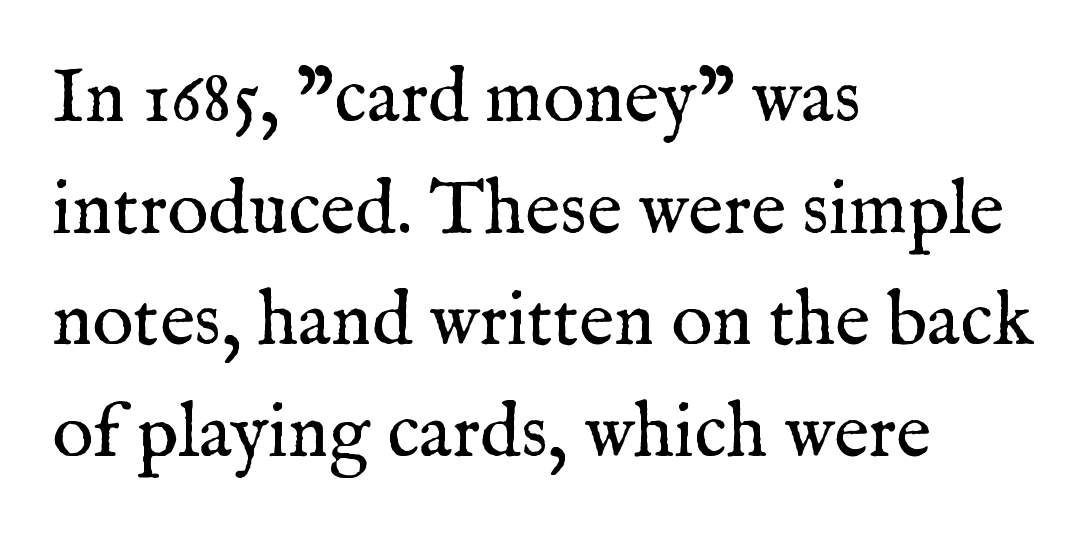
The image shows 76 px regular-weight serif type, upright; set left-aligned, normal line spacing (1.47x), normal letter spacing, not underlined; medium stroke contrast and a medium x-height.
